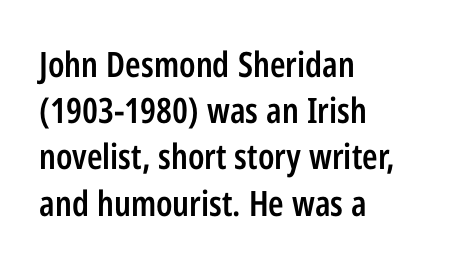
The axis of the letterforms is exactly vertical. Plain, unruled lines of type. A typesetter would call this zero additional tracking. Stems and bowls a touch heavier than normal — semibold. Baseline-to-baseline distance is the conventional proportion of letter height.
